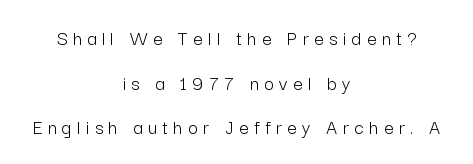
Q: Is the text bold? A: No.
Q: Is the text italic (slanted)? A: No, it is upright.
Q: Is the text underlined? A: No.
Q: How is the paragraph aligned? A: Centered.
Q: Is the spacing between letters normal or unusually wide? A: Unusually wide.
Q: Is the spacing between lines tight, normal or loose? A: Loose.
